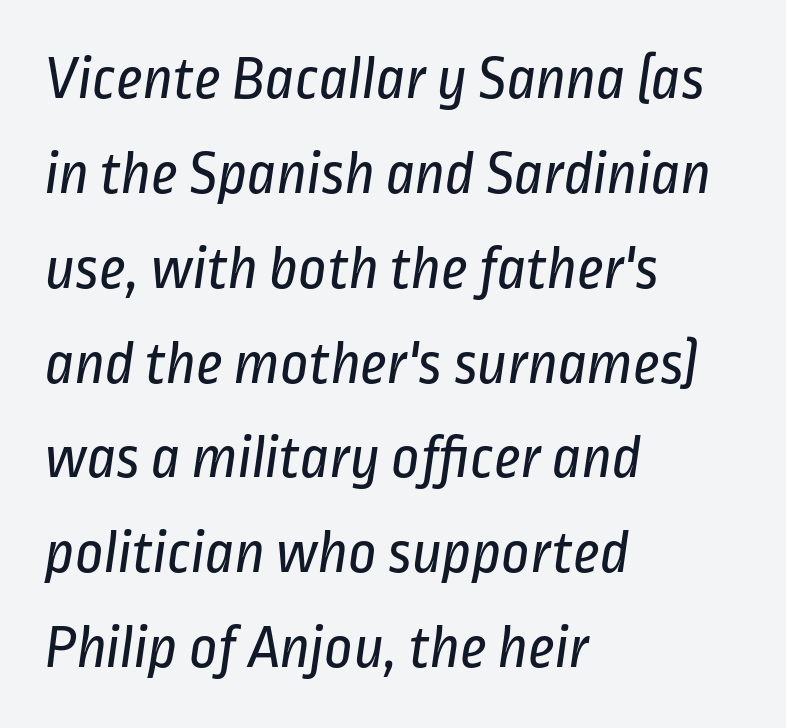
The image shows 62 px regular-weight, condensed sans-serif type; set left-aligned, normal line spacing (1.53x), normal letter spacing, not underlined; low stroke contrast and a medium x-height.
